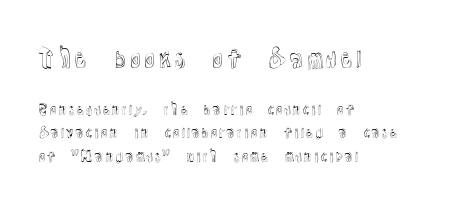
Q: Is the text italic (slanted)? A: No, it is upright.
Q: Is the text underlined? A: No.
Q: How is the paragraph aligned? A: Left-aligned.
Q: Is the spacing between letters normal or unusually wide? A: Normal.
Q: Is the spacing between lines tight, normal or loose? A: Normal.
Q: Which block of text is set in a larger size, the first (top) or the second (bottom)? A: The first (top) one.
